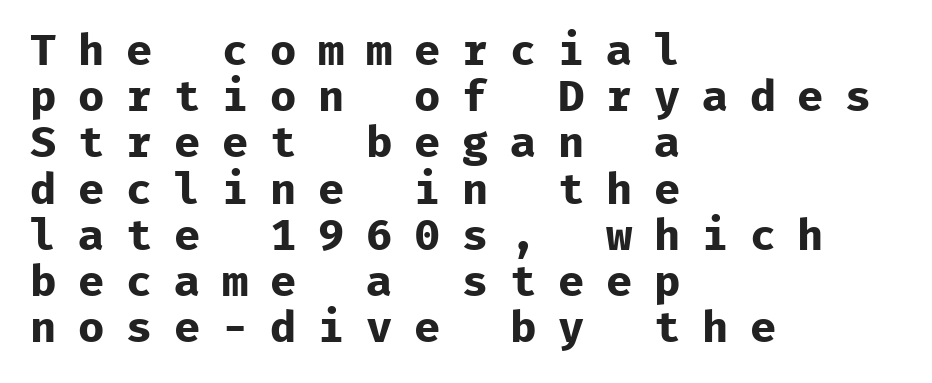
Compared with typical paragraphs, the rows here are closer together. Each row of text sits above clean, open space. The characters display no serif detailing; their extremities are plain. Is the block centered? No — it sits flush against the left margin. Each letter, wide or thin by design, is forced into the same width here.
